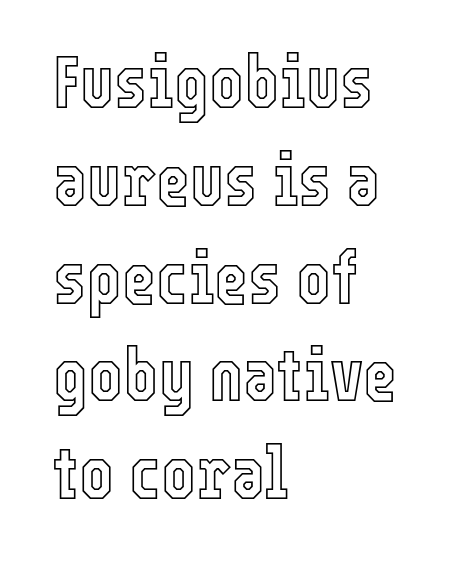
The image shows 73 px condensed type, upright; set left-aligned, normal line spacing (1.34x), normal letter spacing, not underlined; a medium x-height.
